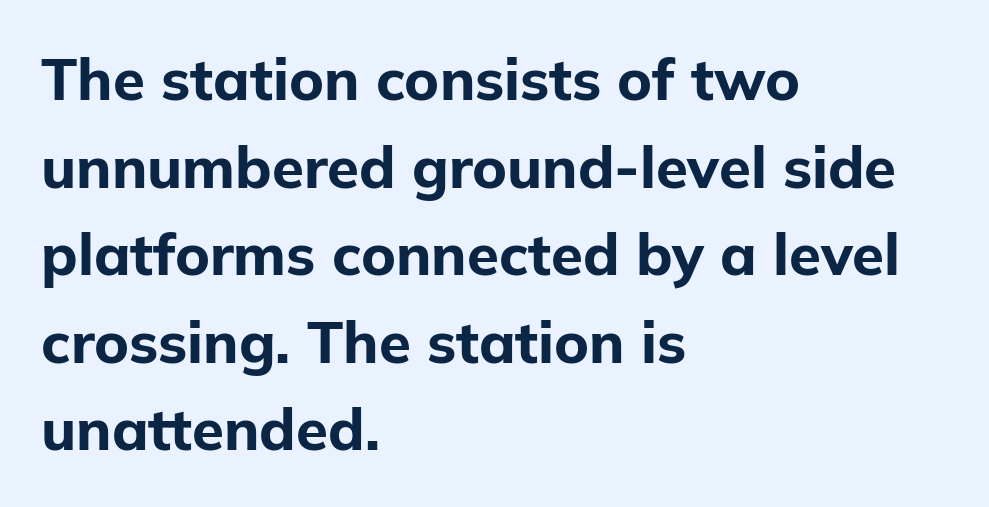
The image shows 58 px bold sans-serif type, upright; set left-aligned, normal line spacing (1.51x), normal letter spacing, not underlined; low stroke contrast and a medium x-height.
